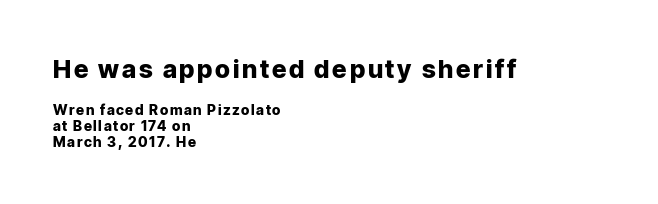
{"italic": "no", "bold": "yes", "underline": "no", "align": "left", "line_spacing": "tight", "line_spacing_ratio": 1.13, "larger_block": "first", "size_ratio": 1.79, "glyph_px": 25}
